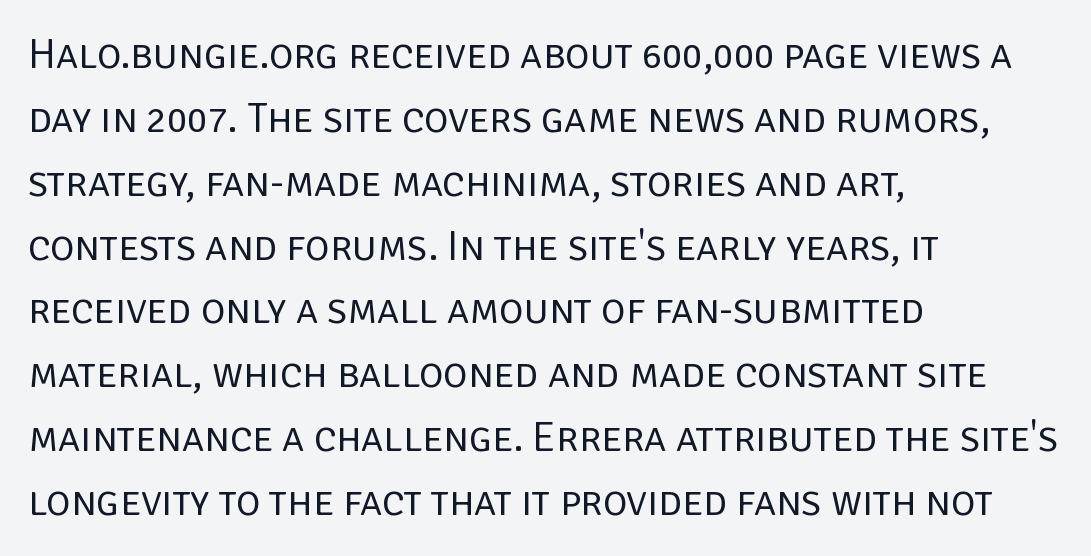
The image shows 42 px regular-weight sans-serif type, upright; set left-aligned, normal line spacing (1.52x), normal letter spacing, not underlined; low stroke contrast and a large x-height.
